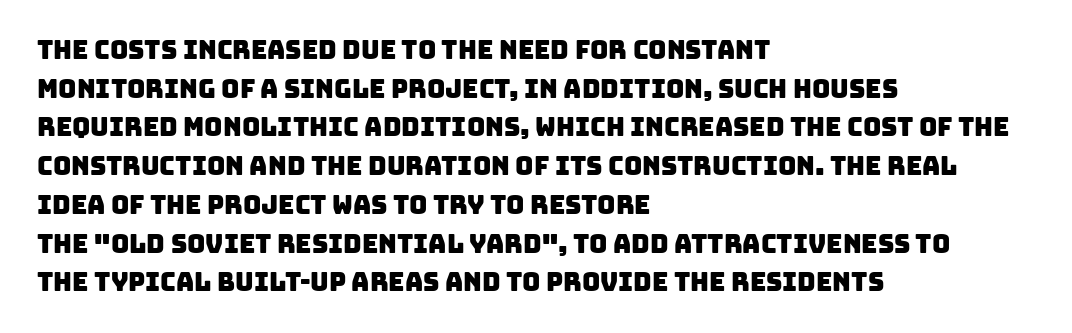
{"underline": "no", "align": "left", "line_spacing": "normal", "line_spacing_ratio": 1.55, "letter_spacing": "normal", "letter_spacing_em": 0.0, "glyph_px": 25}
